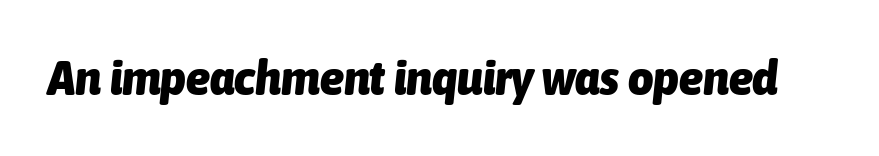
Q: Is the text bold? A: Yes.
Q: Is the text italic (slanted)? A: Yes, it leans right by about 6 degrees.
Q: Is the text underlined? A: No.
Q: Is the spacing between letters normal or unusually wide? A: Normal.
Q: Width (condensed, normal, or wide)? A: Condensed.
Q: Stroke contrast? A: Low.
Q: x-height? A: Medium.
Q: Monospaced? A: No.
